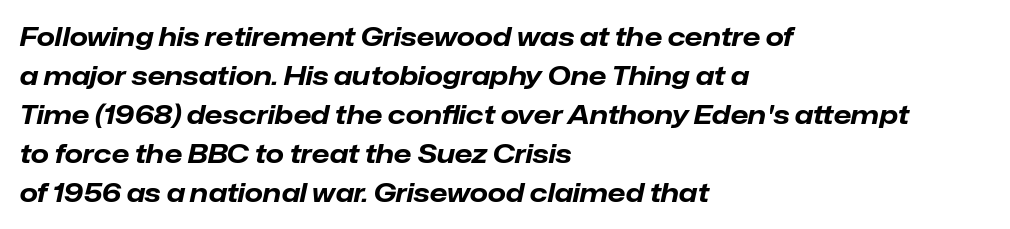
Q: Is the text bold? A: Yes.
Q: Is the text italic (slanted)? A: Yes, it leans right by about 12 degrees.
Q: Is the text underlined? A: No.
Q: How is the paragraph aligned? A: Left-aligned.
Q: Is the spacing between letters normal or unusually wide? A: Normal.
Q: Is the spacing between lines tight, normal or loose? A: Normal.
